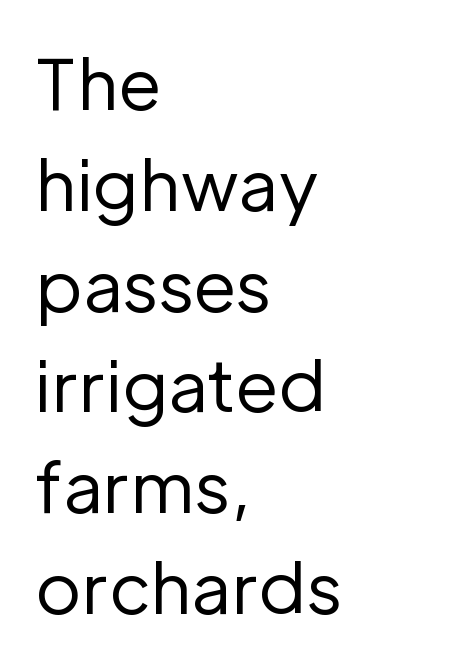
The image shows 70 px regular-weight sans-serif type, upright; set left-aligned, normal line spacing (1.44x), normal letter spacing, not underlined; low stroke contrast and a medium x-height.
